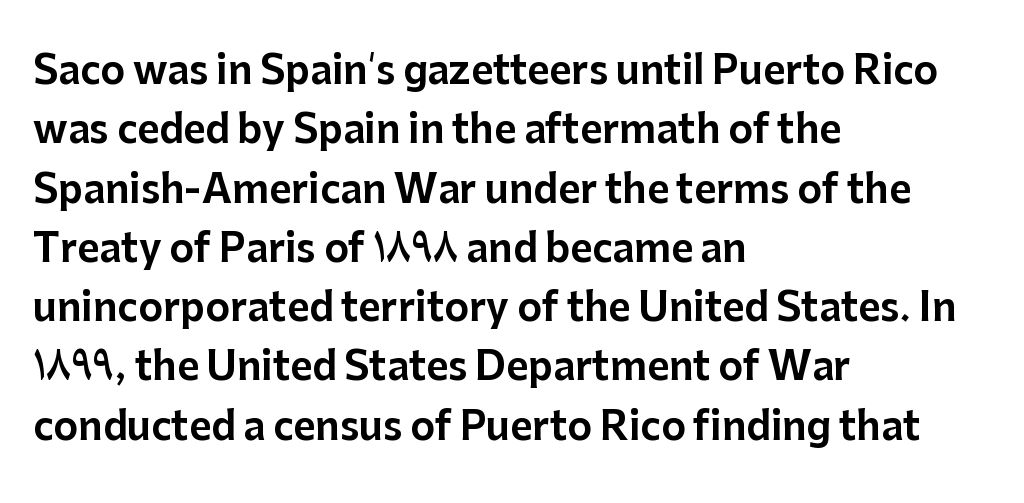
Unmarked baselines from the first word to the last. Serifs: no, the terminals of the letterforms are clean. Letter spacing: default. Left-aligned paragraph, ragged on the right. No italicization has been applied; the sample stays upright.
